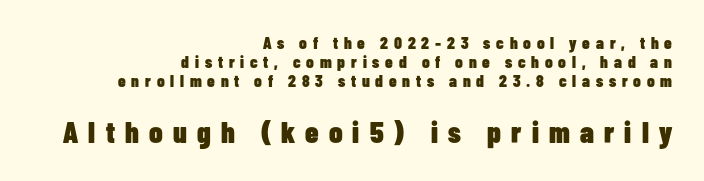
{"serif": "no", "italic": "no", "bold": "yes", "weight": "heavy", "width": "condensed", "stroke_contrast": "low", "x_height": "medium", "monospaced": "no", "underline": "no", "align": "right", "line_spacing": "tight", "line_spacing_ratio": 1.11, "letter_spacing": "wide", "letter_spacing_em": 0.34, "larger_block": "second", "size_ratio": 1.76, "glyph_px": 30}
